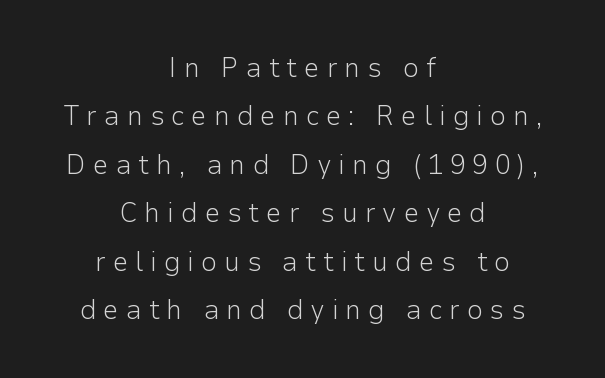
Q: Is the text bold? A: No.
Q: Is the text italic (slanted)? A: No, it is upright.
Q: Is the typeface a serif or a sans-serif typeface? A: Sans-serif.
Q: Is the text underlined? A: No.
Q: How is the paragraph aligned? A: Centered.
Q: Is the spacing between letters normal or unusually wide? A: Unusually wide.
Q: Width (condensed, normal, or wide)? A: Normal.
Q: Stroke contrast? A: Low.
Q: x-height? A: Medium.
Q: Monospaced? A: No.
